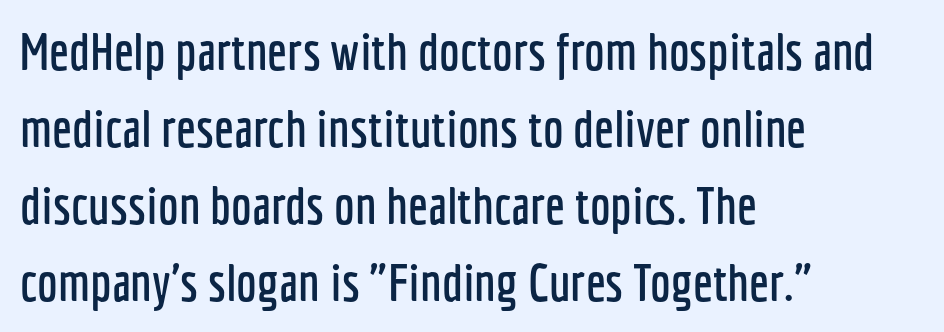
The image shows 52 px condensed sans-serif type, upright; set left-aligned, normal line spacing (1.48x), normal letter spacing, not underlined; low stroke contrast and a medium x-height.
